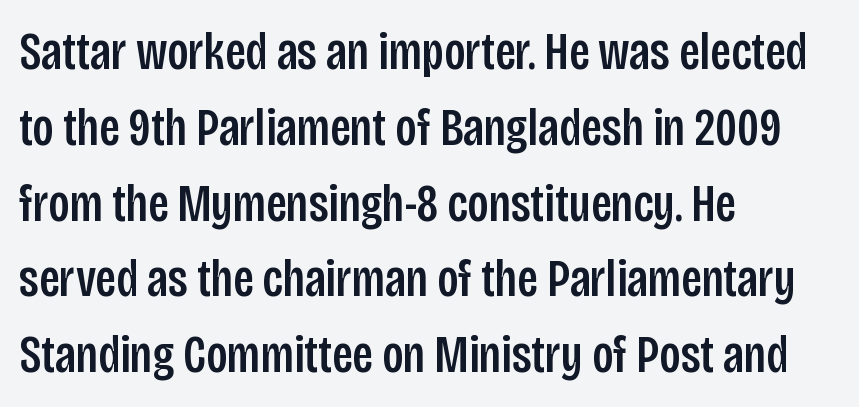
Q: Is the text italic (slanted)? A: No, it is upright.
Q: Is the typeface a serif or a sans-serif typeface? A: Sans-serif.
Q: Is the text underlined? A: No.
Q: How is the paragraph aligned? A: Left-aligned.
Q: Is the spacing between letters normal or unusually wide? A: Normal.
Q: Is the spacing between lines tight, normal or loose? A: Normal.
Q: Width (condensed, normal, or wide)? A: Condensed.
Q: Stroke contrast? A: Low.
Q: x-height? A: Large.
Q: Monospaced? A: No.
